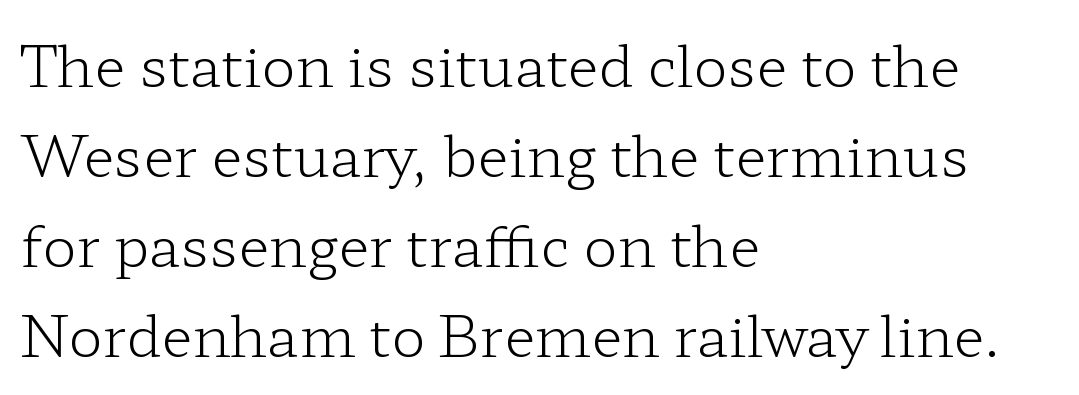
The image shows 57 px light, wide serif type, upright; set left-aligned, normal line spacing (1.58x), normal letter spacing, not underlined; low stroke contrast and a medium x-height.
